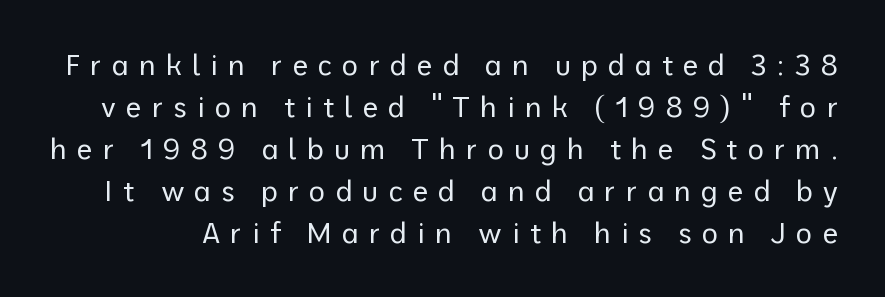
{"serif": "no", "italic": "no", "bold": "no", "weight": "regular", "width": "normal", "stroke_contrast": "low", "x_height": "medium", "monospaced": "no", "underline": "no", "line_spacing": "normal", "line_spacing_ratio": 1.5, "letter_spacing": "wide", "letter_spacing_em": 0.36, "glyph_px": 28}
